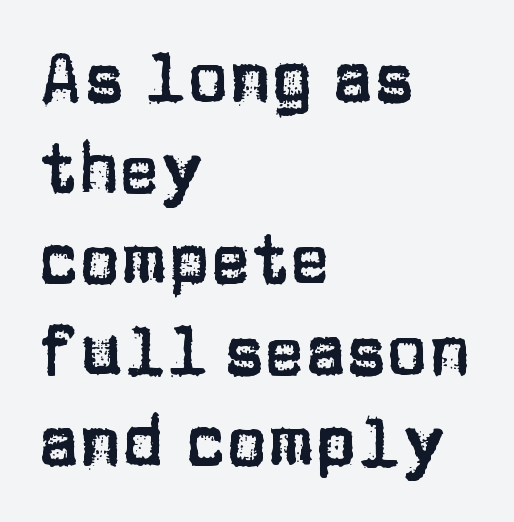
{"serif": "no", "italic": "no", "width": "normal", "stroke_contrast": "low", "x_height": "large", "monospaced": "no", "underline": "no", "align": "left", "line_spacing": "normal", "line_spacing_ratio": 1.32, "letter_spacing": "normal", "letter_spacing_em": 0.0, "glyph_px": 69}
